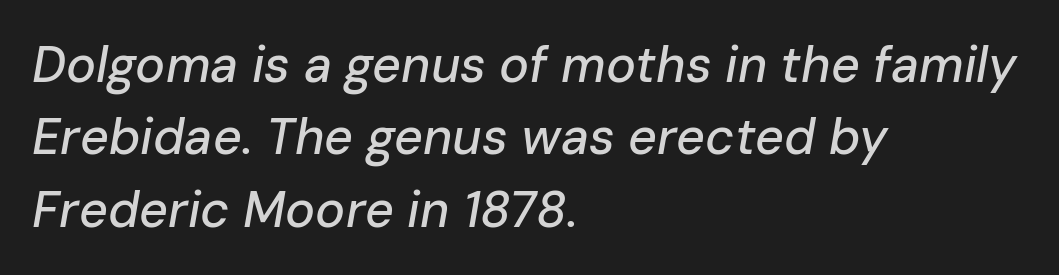
The image shows 50 px text type, italic (leaning right); set left-aligned, normal line spacing (1.45x), normal letter spacing, not underlined; low stroke contrast and a medium x-height.
